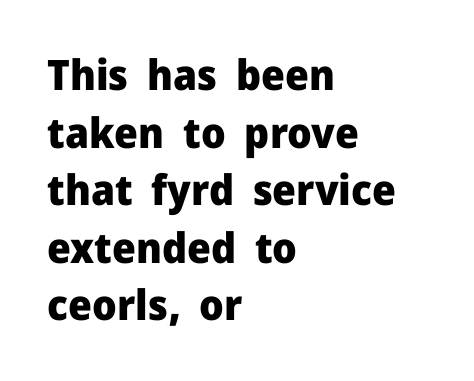
The face used here has the dense, thick strokes of a bold. Casual observation: everything's shoved over to the left. Nobody drew a line under any word here. Leading: standard. Grotesque or geometric, the face here clearly has no serifs. The letters sit at their default tracking, neither squeezed nor spread.
